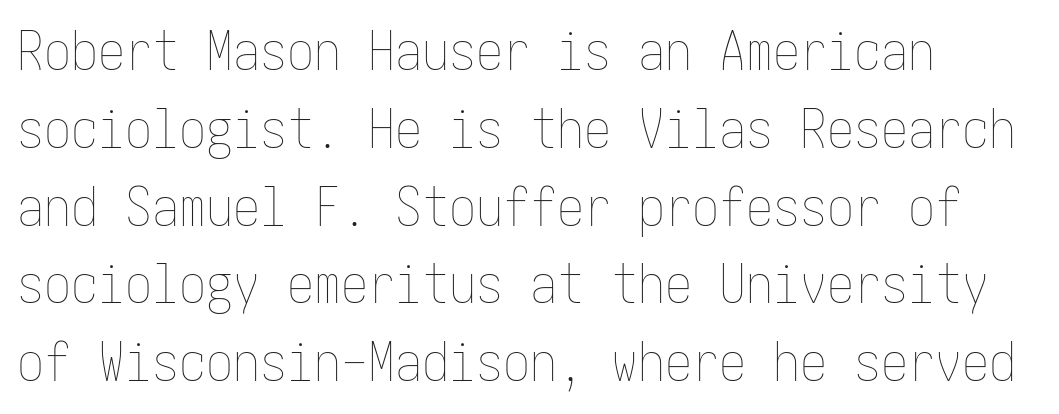
Q: Is the text bold? A: No.
Q: Is the text italic (slanted)? A: No, it is upright.
Q: Is the text underlined? A: No.
Q: How is the paragraph aligned? A: Left-aligned.
Q: Is the spacing between letters normal or unusually wide? A: Normal.
Q: Is the spacing between lines tight, normal or loose? A: Normal.
Q: Width (condensed, normal, or wide)? A: Condensed.
Q: Stroke contrast? A: Low.
Q: x-height? A: Medium.
